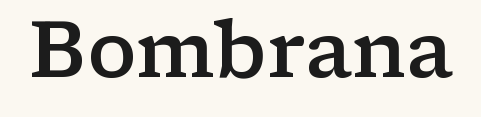
{"serif": "yes", "italic": "no", "bold": "semi", "weight": "semibold", "width": "wide", "stroke_contrast": "low", "x_height": "medium", "monospaced": "no", "underline": "no", "letter_spacing": "normal", "letter_spacing_em": 0.0, "glyph_px": 78}
